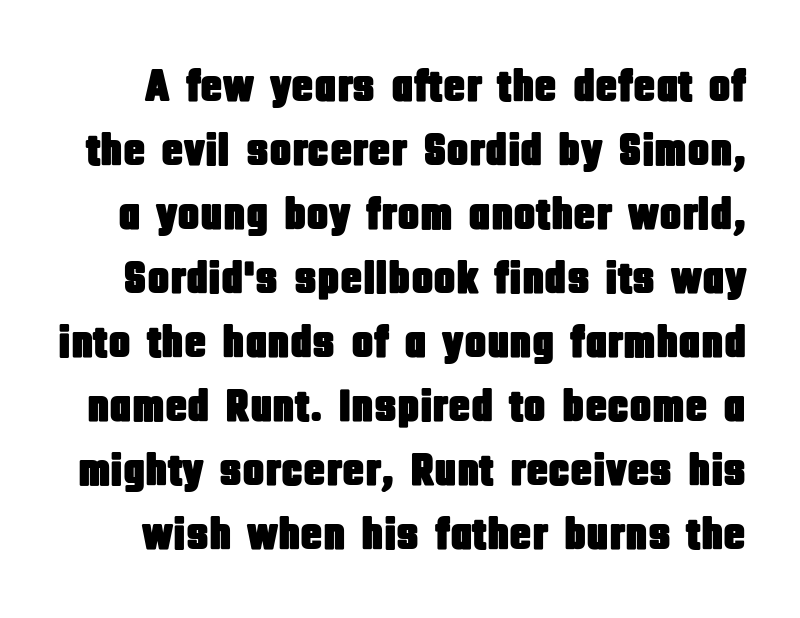
{"serif": "no", "italic": "no", "width": "condensed", "stroke_contrast": "low", "x_height": "large", "monospaced": "no", "underline": "no", "line_spacing": "normal", "line_spacing_ratio": 1.39, "letter_spacing": "normal", "letter_spacing_em": 0.0, "glyph_px": 46}
